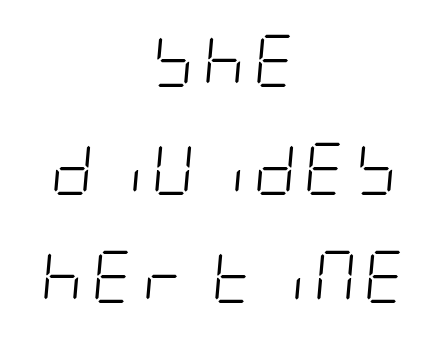
Q: Is the text bold? A: No.
Q: Is the text italic (slanted)? A: Yes, it leans right by about 5 degrees.
Q: Is the text underlined? A: No.
Q: How is the paragraph aligned? A: Centered.
Q: Is the spacing between lines tight, normal or loose? A: Loose.
Q: Width (condensed, normal, or wide)? A: Condensed.
Q: Stroke contrast? A: Low.
Q: x-height? A: Large.
